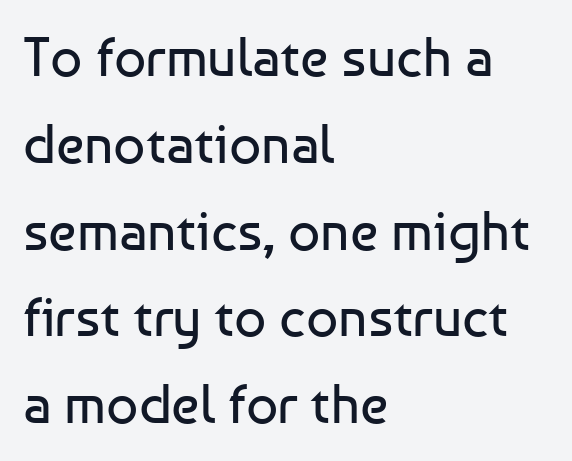
Rendered with straight, roman letterforms. Words appear dense and cohesive because spacing is normal. The space directly below the letters is spotless. The type family on display is of the sans-serif kind.
